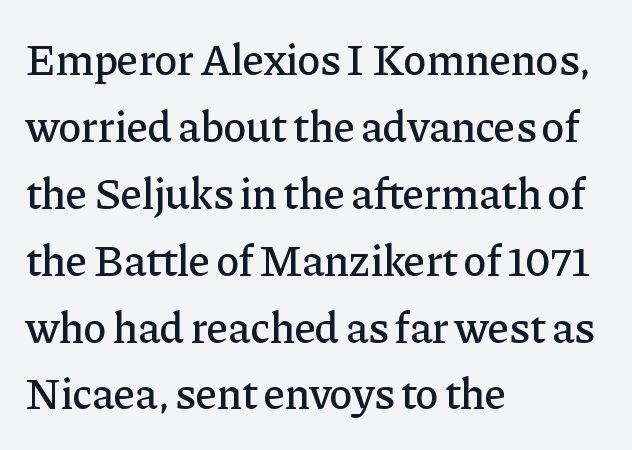
{"serif": "yes", "italic": "no", "width": "normal", "stroke_contrast": "low", "x_height": "medium", "monospaced": "no", "underline": "no", "align": "left", "line_spacing": "normal", "line_spacing_ratio": 1.52, "letter_spacing": "normal", "letter_spacing_em": 0.0, "glyph_px": 44}
